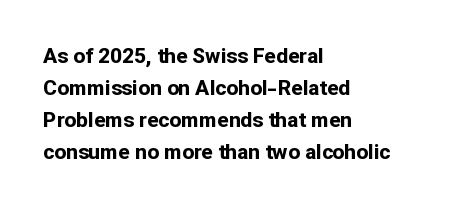
The image shows 21 px bold type, upright; set left-aligned, normal line spacing (1.52x), normal letter spacing, not underlined.
